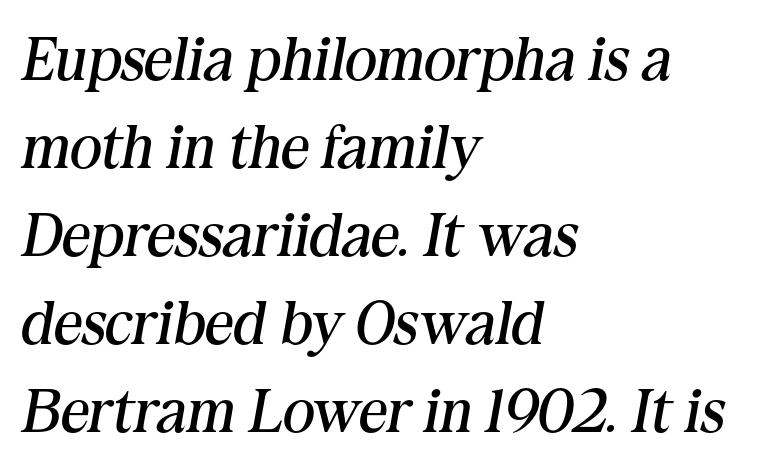
Honestly, the letter spacing is just normal — you wouldn't notice it. The lines are quadded left. Think standard paragraph weight, or any step lighter than that. Descender tails drop into unmarked territory. Yep, those are serifs on the letters. A typesetter would call this proportional, since set widths differ per character.
